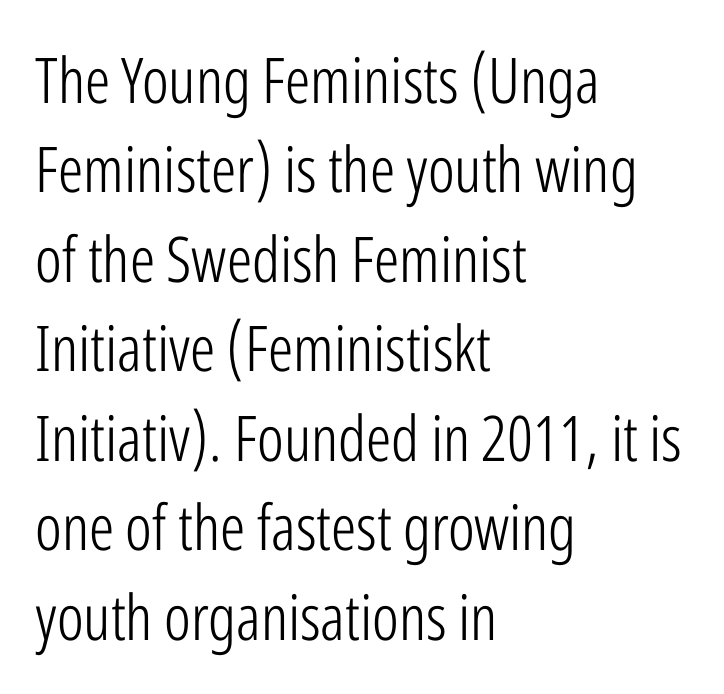
{"serif": "no", "italic": "no", "bold": "no", "weight": "light", "width": "condensed", "stroke_contrast": "low", "x_height": "medium", "monospaced": "no", "underline": "no", "align": "left", "line_spacing": "normal", "line_spacing_ratio": 1.42, "letter_spacing": "normal", "letter_spacing_em": 0.0, "glyph_px": 63}
